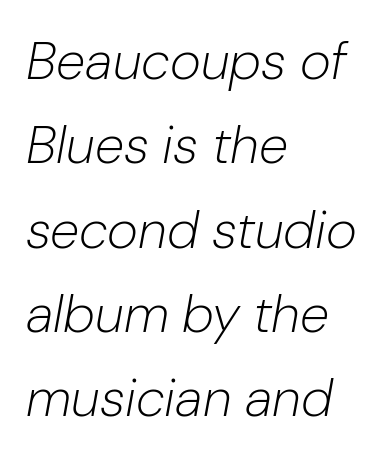
The compositor pushed each line to the left boundary. Bold? No — there's no thickening of the strokes. Style check: oblique. These lines are rendered in a variable-pitch font.
